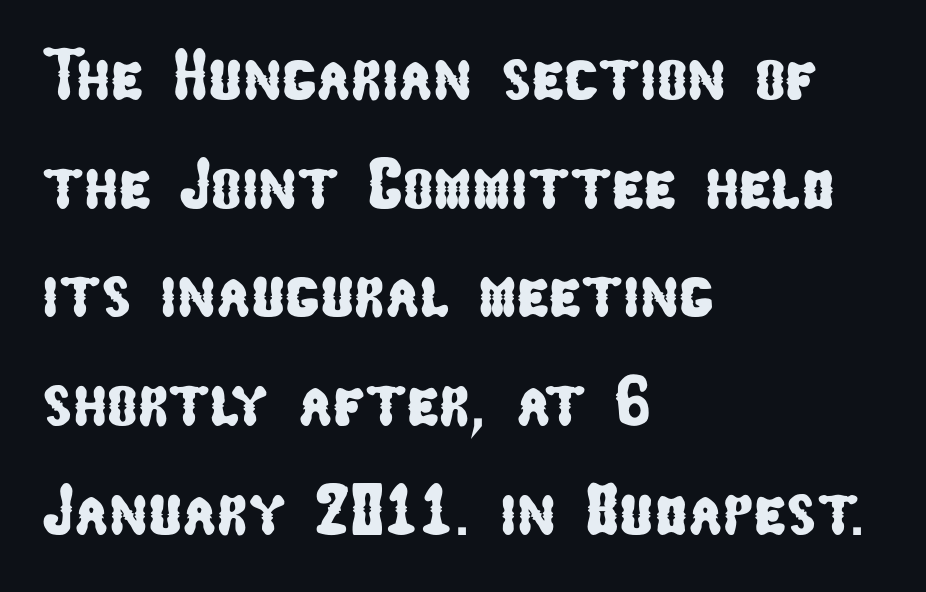
{"serif": "no", "width": "condensed", "stroke_contrast": "low", "x_height": "medium", "monospaced": "no", "underline": "no", "align": "left", "line_spacing": "normal", "line_spacing_ratio": 1.51, "letter_spacing": "normal", "letter_spacing_em": 0.0, "glyph_px": 72}
